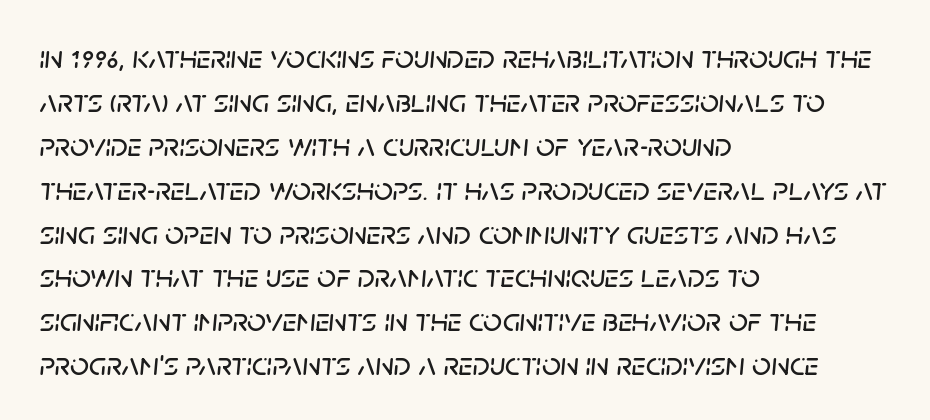
Q: Is the text italic (slanted)? A: Yes, it leans right by about 5 degrees.
Q: Is the text underlined? A: No.
Q: How is the paragraph aligned? A: Left-aligned.
Q: Is the spacing between letters normal or unusually wide? A: Normal.
Q: Is the spacing between lines tight, normal or loose? A: Normal.
Q: Width (condensed, normal, or wide)? A: Normal.
Q: Stroke contrast? A: Low.
Q: x-height? A: Large.
Q: Monospaced? A: No.
